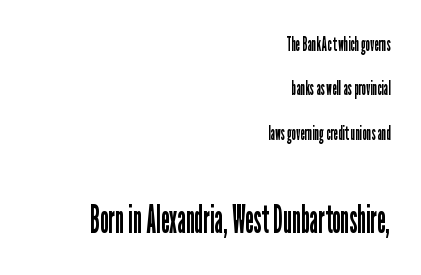
{"serif": "no", "italic": "no", "bold": "no", "weight": "regular", "width": "condensed", "stroke_contrast": "low", "x_height": "medium", "monospaced": "no", "underline": "no", "align": "right", "line_spacing": "loose", "line_spacing_ratio": 2.22, "letter_spacing": "normal", "letter_spacing_em": 0.0, "larger_block": "second", "size_ratio": 1.95, "glyph_px": 39}
